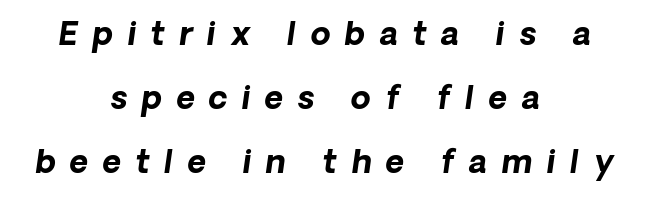
{"italic": "yes", "lean": "right", "slant_degrees": 8, "bold": "yes", "weight": "bold", "width": "normal", "stroke_contrast": "low", "x_height": "medium", "monospaced": "no", "underline": "no", "align": "center", "line_spacing": "loose", "line_spacing_ratio": 2.0, "letter_spacing": "wide", "letter_spacing_em": 0.45, "glyph_px": 32}
